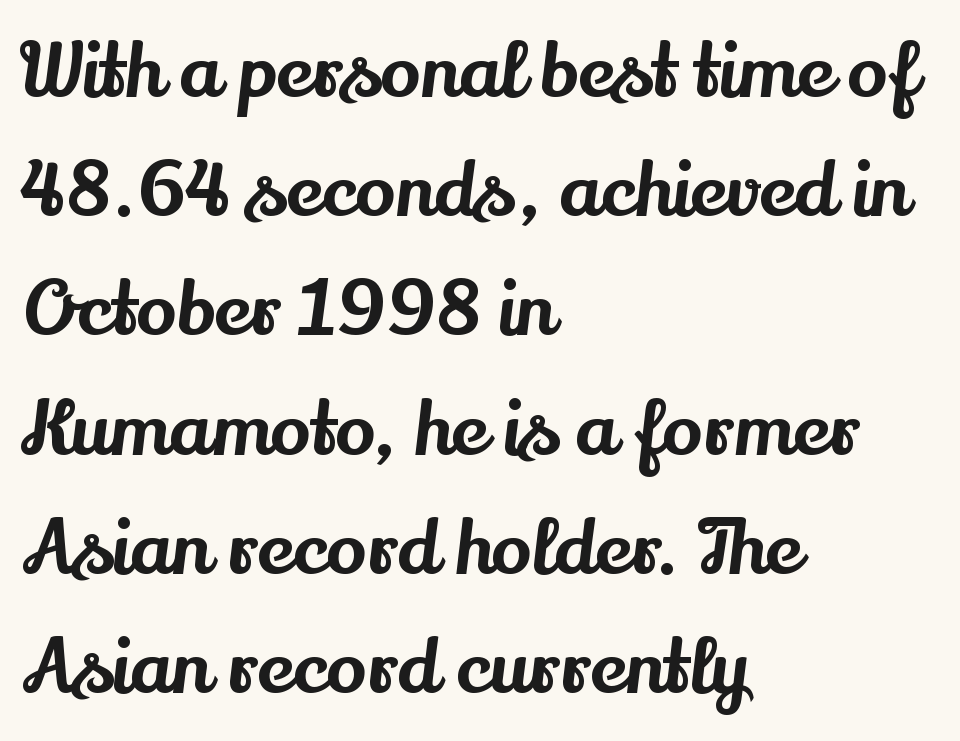
The image shows 75 px serif type; set left-aligned, normal line spacing (1.59x), normal letter spacing, not underlined; medium stroke contrast and a small x-height.
